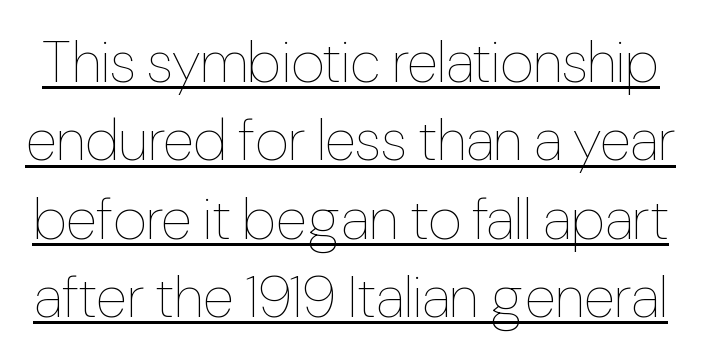
{"italic": "no", "bold": "no", "weight": "thin", "width": "condensed", "stroke_contrast": "low", "x_height": "medium", "monospaced": "no", "underline": "yes", "line_spacing": "normal", "line_spacing_ratio": 1.35, "letter_spacing": "normal", "letter_spacing_em": 0.0, "glyph_px": 58}
